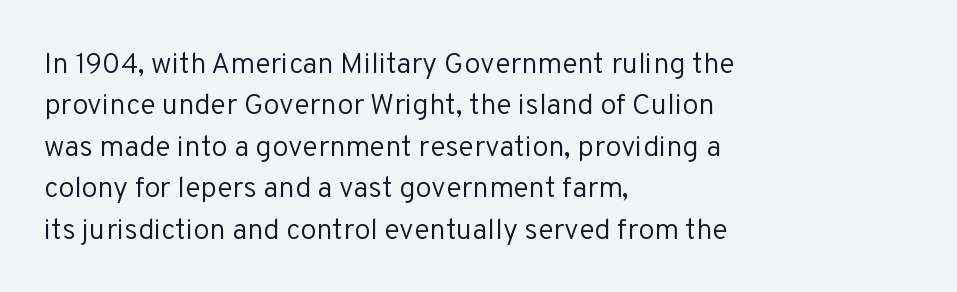
You can tell it's not italic because the verticals are truly vertical. The face used here is rendered with its standard letterfit. This rendering uses left alignment, leaving the right contour irregular. The space beneath each line is pristine and unruled.
